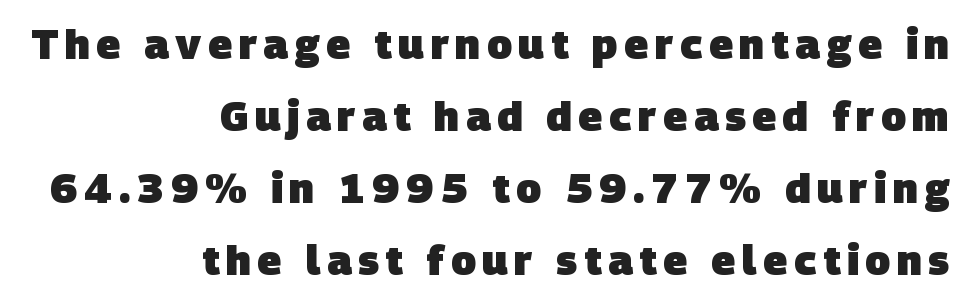
Q: Is the text bold? A: Yes.
Q: Is the typeface a serif or a sans-serif typeface? A: Sans-serif.
Q: Is the text underlined? A: No.
Q: How is the paragraph aligned? A: Right-aligned.
Q: Width (condensed, normal, or wide)? A: Normal.
Q: Stroke contrast? A: Low.
Q: x-height? A: Large.
Q: Monospaced? A: No.
